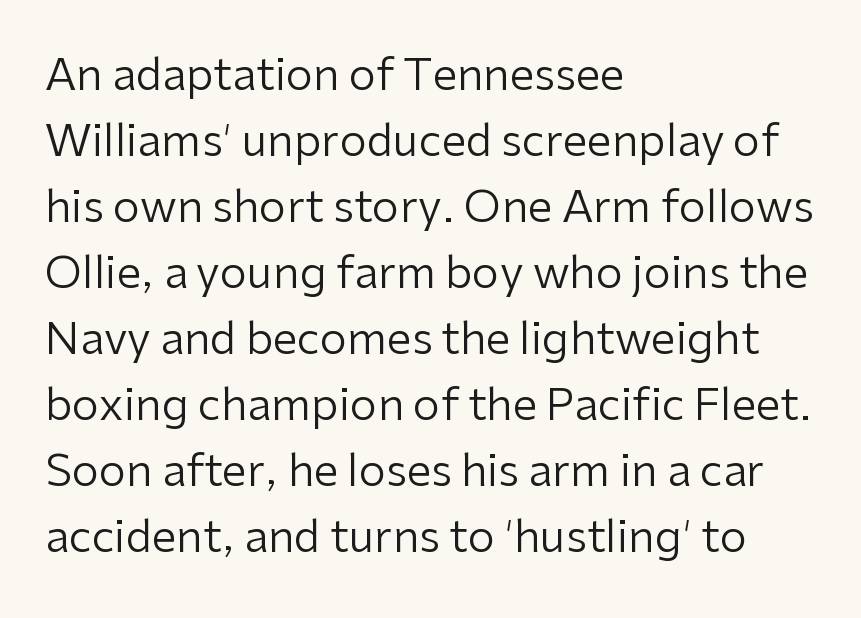
The image shows 44 px regular-weight sans-serif type, upright; set left-aligned, normal line spacing (1.5x), normal letter spacing, not underlined; low stroke contrast and a medium x-height.
